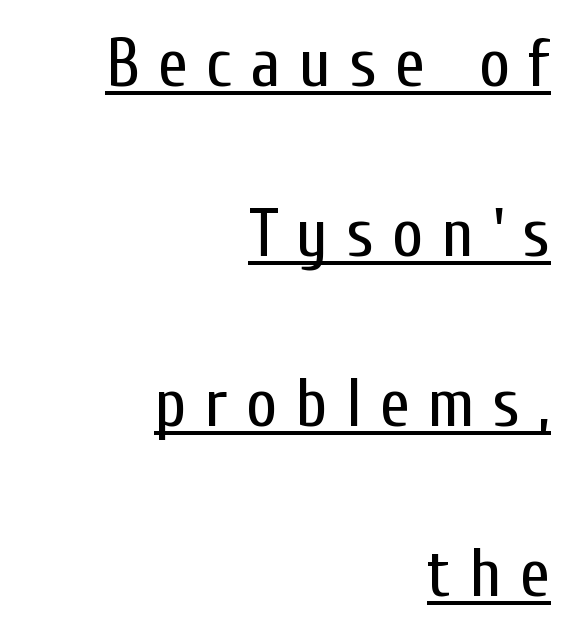
The image shows 68 px regular-weight, condensed sans-serif type, upright; set right-aligned, loose line spacing (2.5x), unusually wide letter spacing (+0.27 em), underlined; low stroke contrast and a medium x-height.
